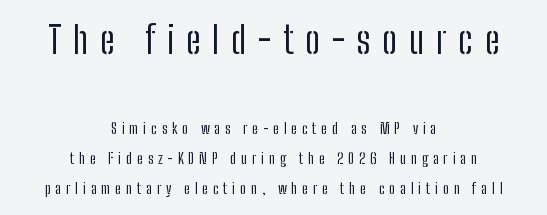
The image shows 37 px regular-weight, condensed sans-serif type, upright; set centered, loose line spacing (1.97x), unusually wide letter spacing (+0.32 em), not underlined; the first (top) block is 2.47x larger; low stroke contrast and a medium x-height.
